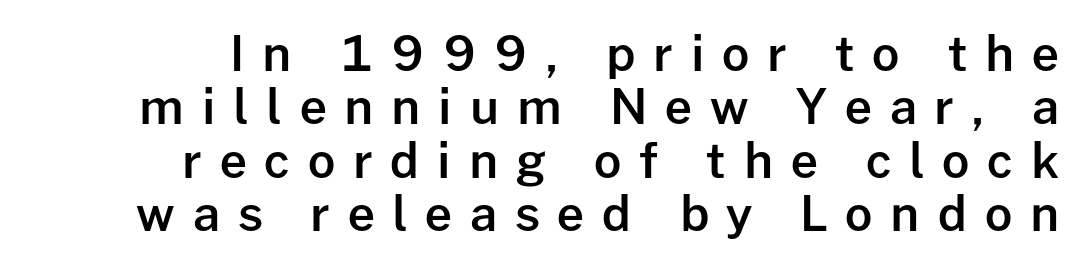
{"serif": "no", "italic": "no", "bold": "semi", "weight": "semibold", "width": "normal", "stroke_contrast": "low", "x_height": "medium", "monospaced": "no", "underline": "no", "align": "right", "line_spacing": "tight", "line_spacing_ratio": 1.11, "letter_spacing": "wide", "letter_spacing_em": 0.37, "glyph_px": 48}
